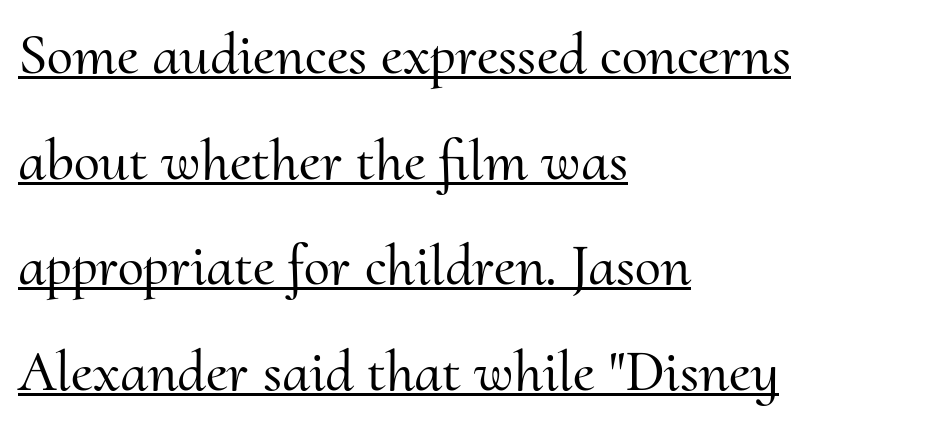
These lines are set flush left with a ragged right edge. Designer's note — italics off, roman on. Has an underline been added? It has. A typesetter would label this face a serif. Is this a fixed-width face? No — the glyphs have proportional, varying widths.
